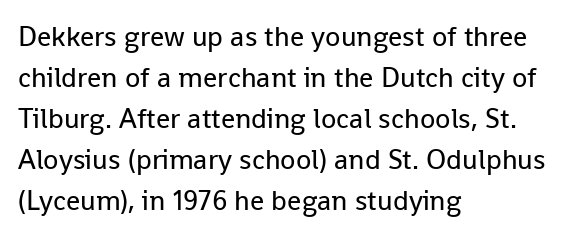
Q: Is the text bold? A: No.
Q: Is the text italic (slanted)? A: No, it is upright.
Q: Is the typeface a serif or a sans-serif typeface? A: Sans-serif.
Q: Is the text underlined? A: No.
Q: How is the paragraph aligned? A: Left-aligned.
Q: Is the spacing between letters normal or unusually wide? A: Normal.
Q: Is the spacing between lines tight, normal or loose? A: Normal.
Q: Width (condensed, normal, or wide)? A: Normal.
Q: Stroke contrast? A: Low.
Q: x-height? A: Medium.
Q: Monospaced? A: No.
